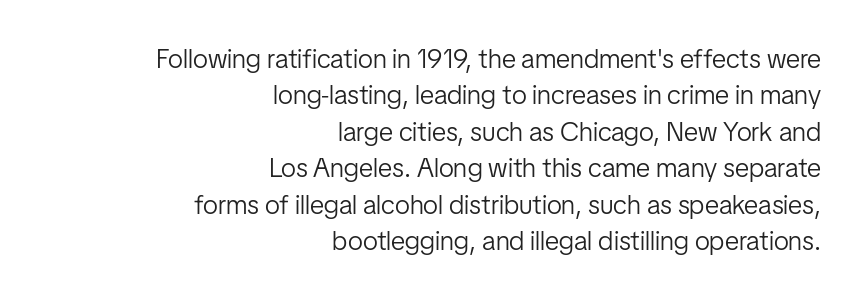
These lines sit exactly where default settings would place them. The letterforms sit at book weight or below. Posture: straight, roman, zero tilt. The paragraph shown leans on its right margin.
